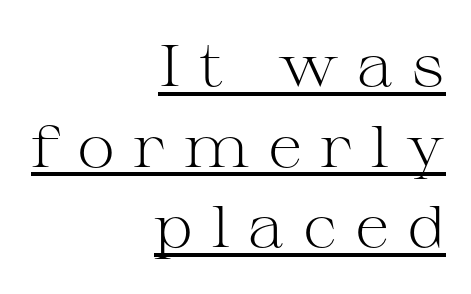
The image shows 58 px light, wide serif type, upright; set right-aligned, normal line spacing (1.39x), unusually wide letter spacing (+0.31 em), underlined; medium stroke contrast and a medium x-height.
